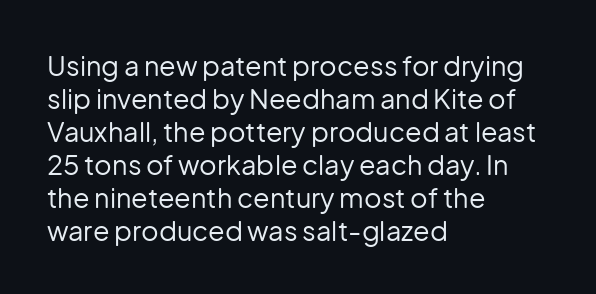
Q: Is the text bold? A: No.
Q: Is the text italic (slanted)? A: No, it is upright.
Q: Is the text underlined? A: No.
Q: How is the paragraph aligned? A: Left-aligned.
Q: Is the spacing between letters normal or unusually wide? A: Normal.
